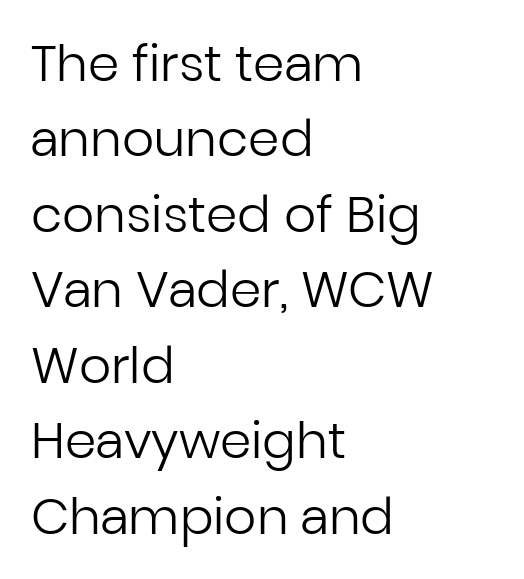
The type family on display is of the sans-serif kind. Quick note: underline off. Here the designer chose a conventional face with non-uniform glyph widths. Weight: not bold — regular or lighter. A typesetter would call this leading conventional body-copy spacing. A student would call this left alignment; a typographer would say flush left, rag right.
